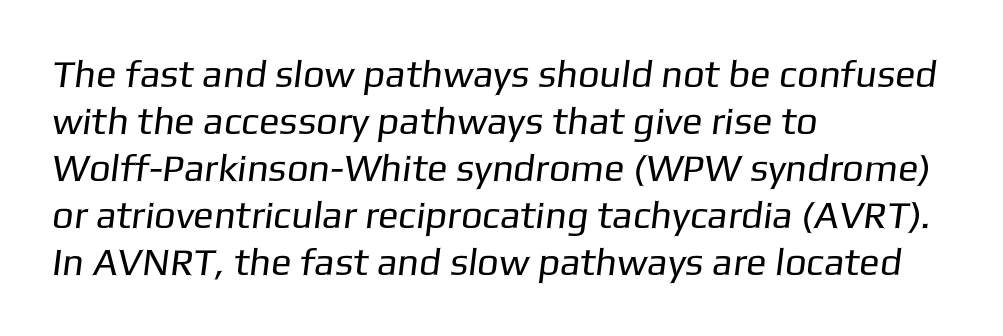
Q: Is the text bold? A: No.
Q: Is the typeface a serif or a sans-serif typeface? A: Sans-serif.
Q: Is the text underlined? A: No.
Q: How is the paragraph aligned? A: Left-aligned.
Q: Is the spacing between letters normal or unusually wide? A: Normal.
Q: Width (condensed, normal, or wide)? A: Normal.
Q: Stroke contrast? A: Low.
Q: x-height? A: Medium.
Q: Monospaced? A: No.
